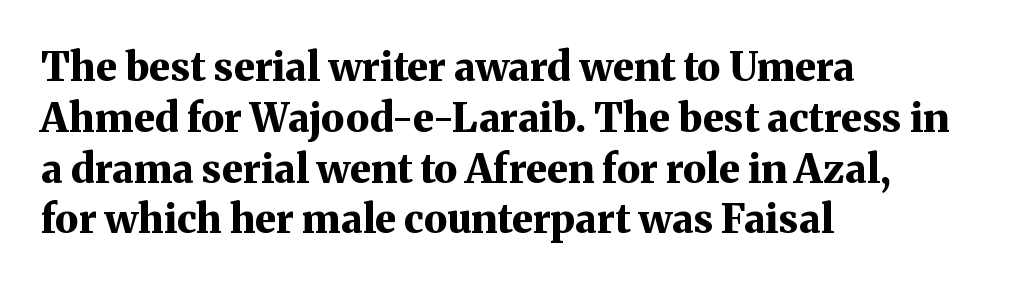
Q: Is the text bold? A: Yes.
Q: Is the text italic (slanted)? A: No, it is upright.
Q: Is the typeface a serif or a sans-serif typeface? A: Serif.
Q: Is the text underlined? A: No.
Q: How is the paragraph aligned? A: Left-aligned.
Q: Is the spacing between letters normal or unusually wide? A: Normal.
Q: Is the spacing between lines tight, normal or loose? A: Normal.
Q: Width (condensed, normal, or wide)? A: Normal.
Q: Stroke contrast? A: Medium.
Q: x-height? A: Medium.
Q: Monospaced? A: No.
